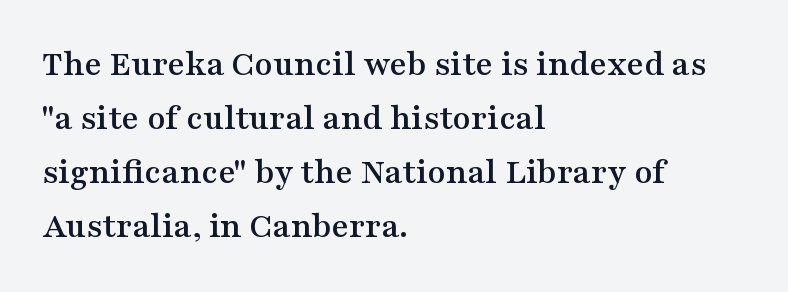
Q: Is the text italic (slanted)? A: No, it is upright.
Q: Is the typeface a serif or a sans-serif typeface? A: Serif.
Q: Is the text underlined? A: No.
Q: How is the paragraph aligned? A: Left-aligned.
Q: Is the spacing between letters normal or unusually wide? A: Normal.
Q: Is the spacing between lines tight, normal or loose? A: Normal.
Q: Width (condensed, normal, or wide)? A: Wide.
Q: Stroke contrast? A: Medium.
Q: x-height? A: Medium.
Q: Monospaced? A: No.
